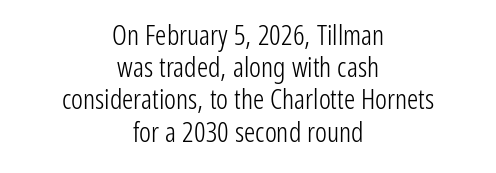
The image shows 28 px light, condensed sans-serif type, upright; set centered, tight line spacing (1.15x), normal letter spacing, not underlined; low stroke contrast and a medium x-height.
